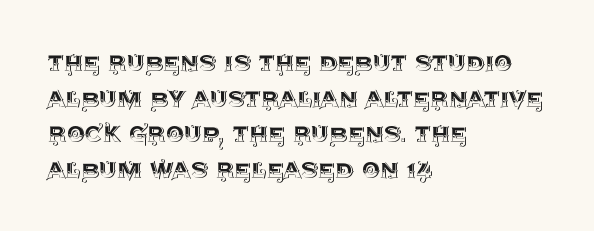
The image shows 29 px text type, upright; set left-aligned, line spacing 1.23x, normal letter spacing, not underlined; a large x-height.
